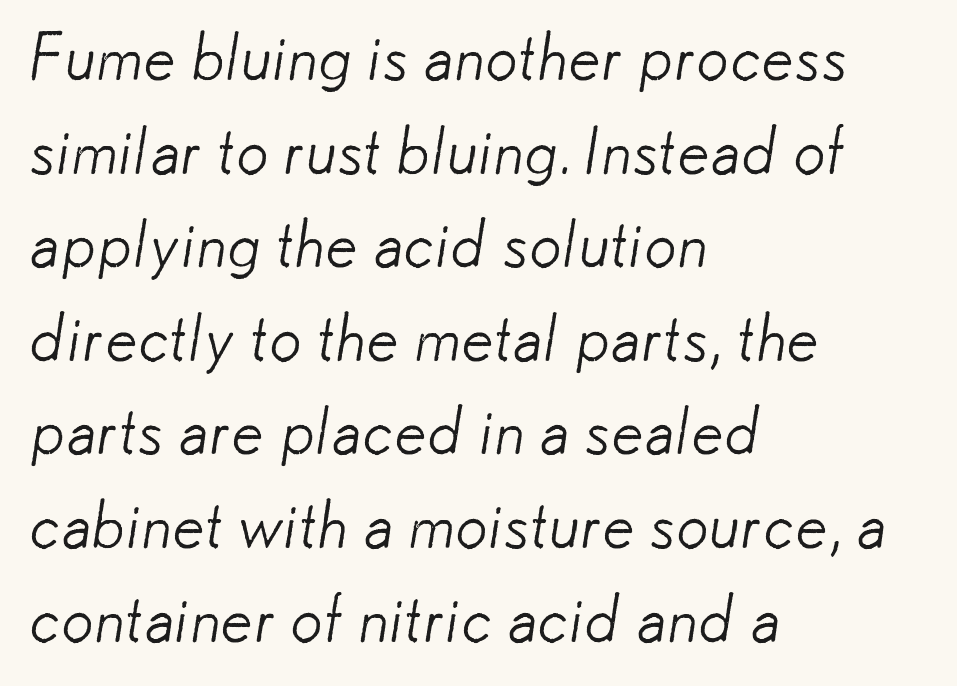
Q: Is the text bold? A: No.
Q: Is the typeface a serif or a sans-serif typeface? A: Sans-serif.
Q: Is the text underlined? A: No.
Q: How is the paragraph aligned? A: Left-aligned.
Q: Is the spacing between letters normal or unusually wide? A: Normal.
Q: Is the spacing between lines tight, normal or loose? A: Normal.
Q: Width (condensed, normal, or wide)? A: Normal.
Q: Stroke contrast? A: Low.
Q: x-height? A: Small.
Q: Monospaced? A: No.
